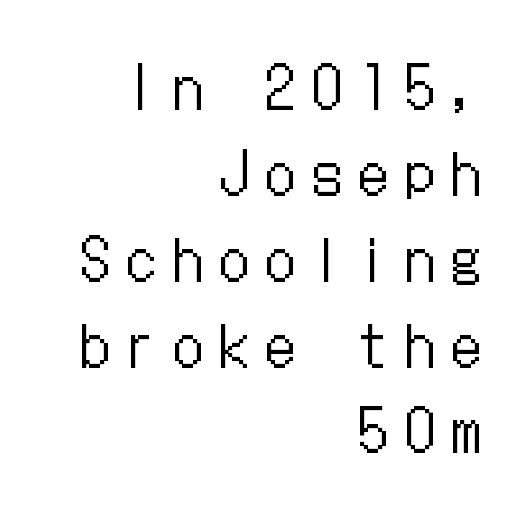
No italicization has been applied; the sample stays upright. A typesetter would call this leading conventional body-copy spacing. You could only call the tracking loose — the letters float apart. The rag falls on the left side of this text block.
